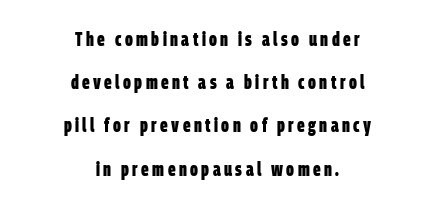
A student would call this center alignment; a typographer would say set centered. The area under the type is left untouched. One glance says open: line gaps are wider than usual. Heft: maximum for text — a bold.
